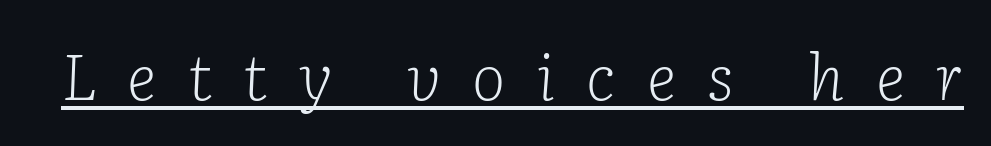
The face used here is rendered with a markedly widened letterfit. Does a line run under the words? Yes, clearly. Character widths vary here, with narrow letters taking less room than wide ones. The weight tops out at a normal text grade. The font family rendered here belongs to the serif group. Posture: slanted.
